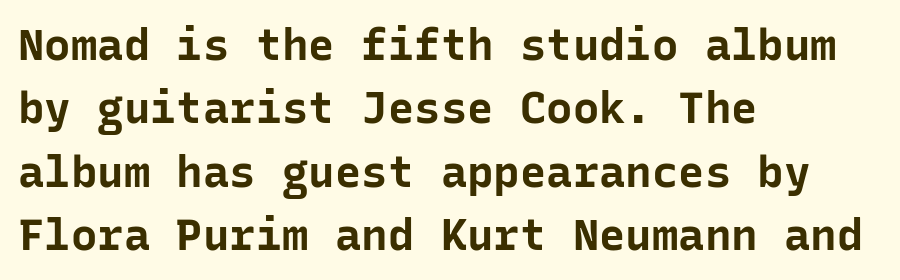
Q: Is the text bold? A: Yes.
Q: Is the text italic (slanted)? A: No, it is upright.
Q: Is the typeface a serif or a sans-serif typeface? A: Sans-serif.
Q: Is the text underlined? A: No.
Q: How is the paragraph aligned? A: Left-aligned.
Q: Is the spacing between letters normal or unusually wide? A: Normal.
Q: Is the spacing between lines tight, normal or loose? A: Normal.
Q: Width (condensed, normal, or wide)? A: Normal.
Q: Stroke contrast? A: Low.
Q: x-height? A: Medium.
Q: Monospaced? A: Yes.
